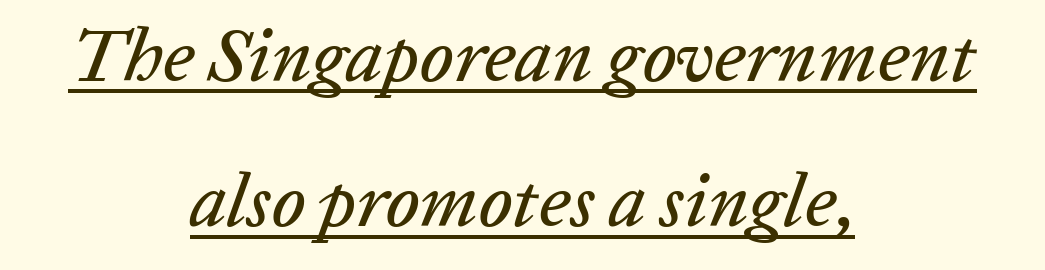
Q: Is the text italic (slanted)? A: Yes, it leans right by about 20 degrees.
Q: Is the text underlined? A: Yes.
Q: How is the paragraph aligned? A: Centered.
Q: Is the spacing between letters normal or unusually wide? A: Normal.
Q: Is the spacing between lines tight, normal or loose? A: Loose.
Q: Width (condensed, normal, or wide)? A: Normal.
Q: Stroke contrast? A: Low.
Q: x-height? A: Medium.
Q: Monospaced? A: No.
